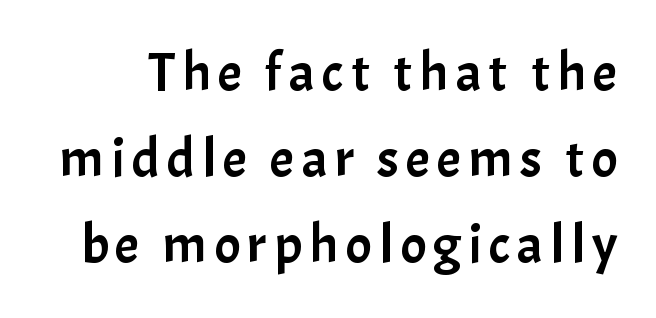
Q: Is the text italic (slanted)? A: No, it is upright.
Q: Is the typeface a serif or a sans-serif typeface? A: Sans-serif.
Q: Is the text underlined? A: No.
Q: Is the spacing between lines tight, normal or loose? A: Normal.
Q: Width (condensed, normal, or wide)? A: Normal.
Q: Stroke contrast? A: Low.
Q: x-height? A: Medium.
Q: Monospaced? A: No.
